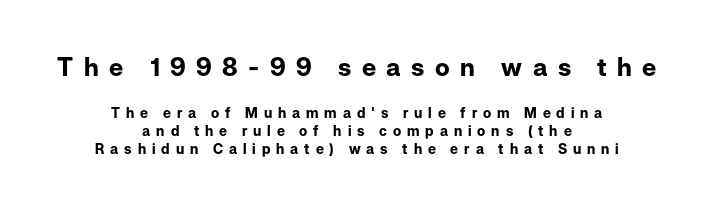
The image shows 25 px bold type, upright; set centered, normal line spacing (1.31x), unusually wide letter spacing (+0.42 em), not underlined; the first (top) block is 1.79x larger.
